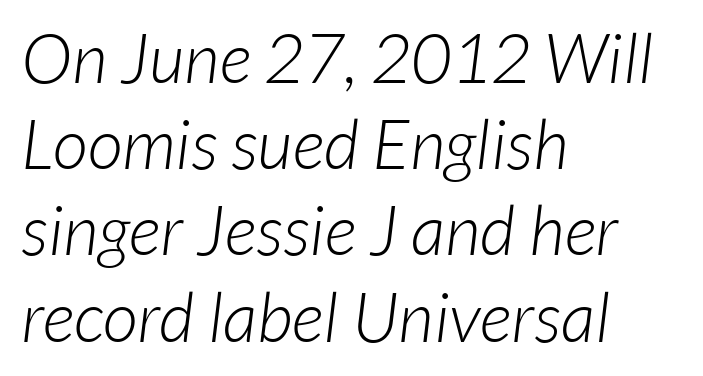
The image shows 69 px light sans-serif type; set left-aligned, normal line spacing (1.25x), normal letter spacing, not underlined; low stroke contrast and a medium x-height.
